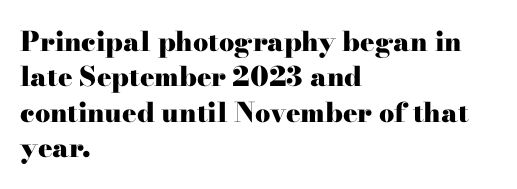
Q: Is the text bold? A: Yes.
Q: Is the text italic (slanted)? A: No, it is upright.
Q: Is the text underlined? A: No.
Q: How is the paragraph aligned? A: Left-aligned.
Q: Is the spacing between letters normal or unusually wide? A: Normal.
Q: Is the spacing between lines tight, normal or loose? A: Normal.
